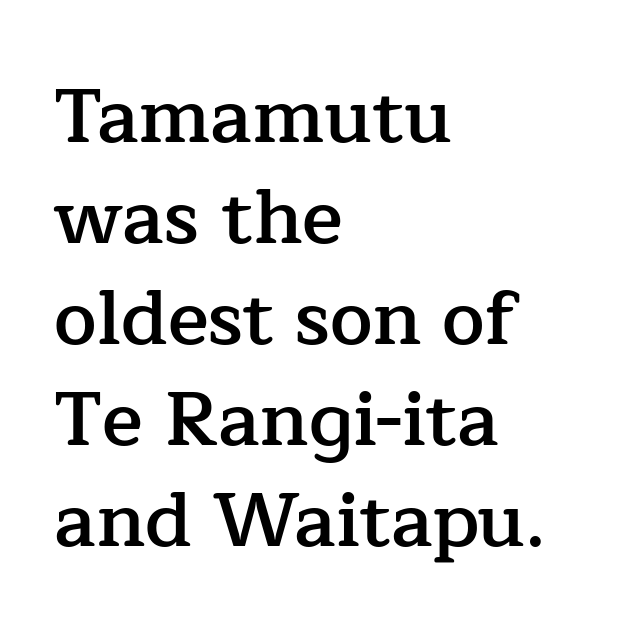
Students, note that the glyphs here touch the page at normal intervals. A typesetter would call this leading conventional body-copy spacing. Bare-footed words on every line. The typesetter chose a ragged-right arrangement here.
